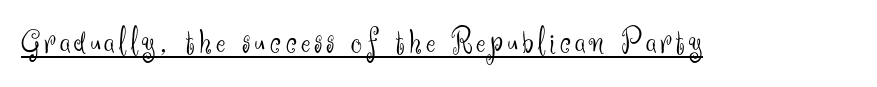
{"serif": "no", "italic": "no", "bold": "no", "weight": "light", "width": "normal", "stroke_contrast": "medium", "x_height": "small", "monospaced": "no", "underline": "yes", "glyph_px": 35}
